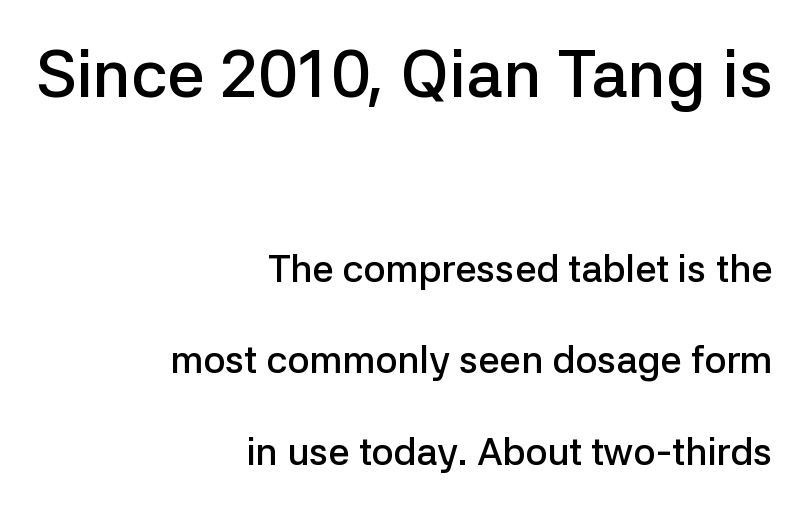
The image shows 66 px semibold sans-serif type, upright; set right-aligned, loose line spacing (2.4x), normal letter spacing, not underlined; the first (top) block is 1.74x larger; low stroke contrast and a medium x-height.
